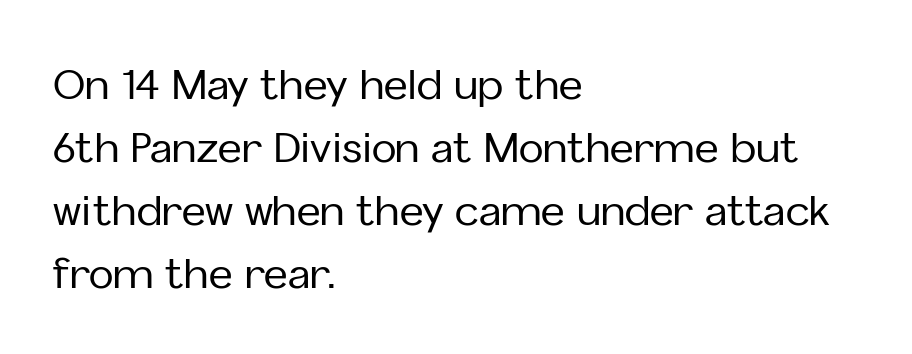
The image shows 41 px sans-serif type, upright; set left-aligned, normal line spacing (1.54x), normal letter spacing, not underlined; low stroke contrast and a medium x-height.
